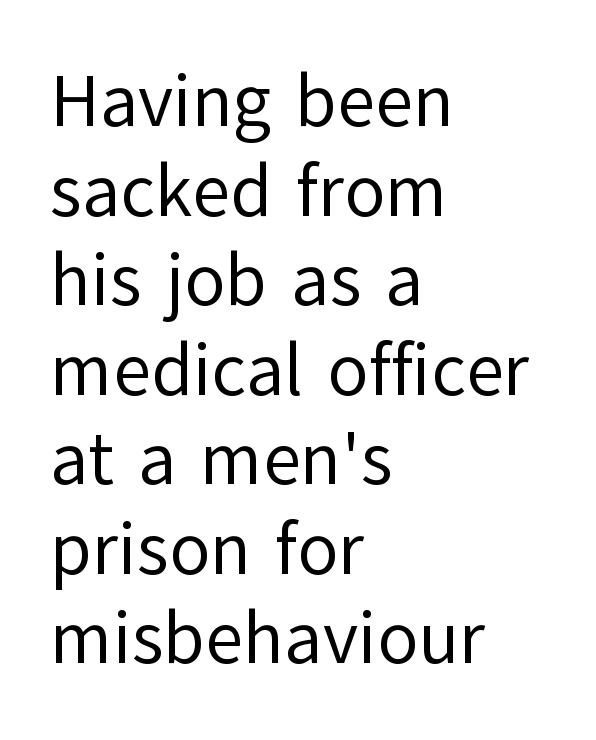
The image shows 74 px regular-weight sans-serif type, upright; set left-aligned, line spacing 1.21x, normal letter spacing, not underlined; low stroke contrast and a medium x-height.
